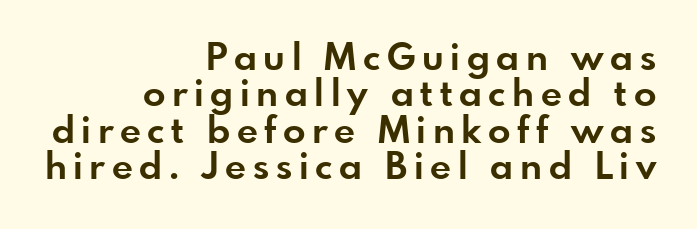
{"serif": "no", "italic": "no", "bold": "yes", "weight": "bold", "width": "normal", "stroke_contrast": "low", "x_height": "small", "monospaced": "no", "underline": "no", "align": "right", "line_spacing": "tight", "line_spacing_ratio": 0.98, "glyph_px": 37}
